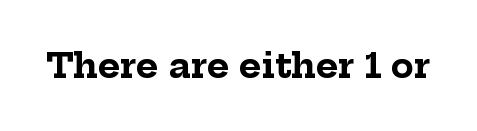
Decoration check: the copy has no underline. Note: serifs present on the glyphs. Chunky letters — that's bold for sure. Observe the ordinary spacing: letters are neighbours, not strangers.
